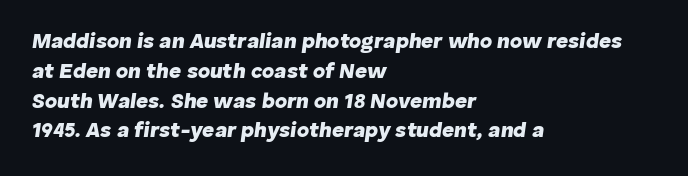
The specimen reads as italic at a glance. Every row of glyphs begins at an identical x-position on the left. Look at the tracking — it's just the regular setting, nothing added. A dark, heavy texture on the line: the type is bold.
